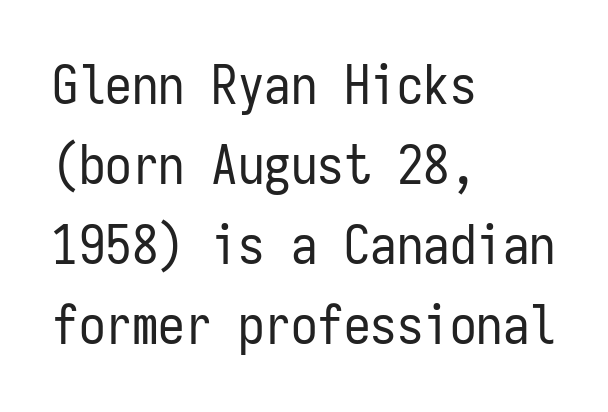
Q: Is the text bold? A: No.
Q: Is the text italic (slanted)? A: No, it is upright.
Q: Is the typeface a serif or a sans-serif typeface? A: Sans-serif.
Q: Is the text underlined? A: No.
Q: How is the paragraph aligned? A: Left-aligned.
Q: Is the spacing between letters normal or unusually wide? A: Normal.
Q: Is the spacing between lines tight, normal or loose? A: Normal.
Q: Width (condensed, normal, or wide)? A: Condensed.
Q: Stroke contrast? A: Low.
Q: x-height? A: Medium.
Q: Monospaced? A: Yes.
